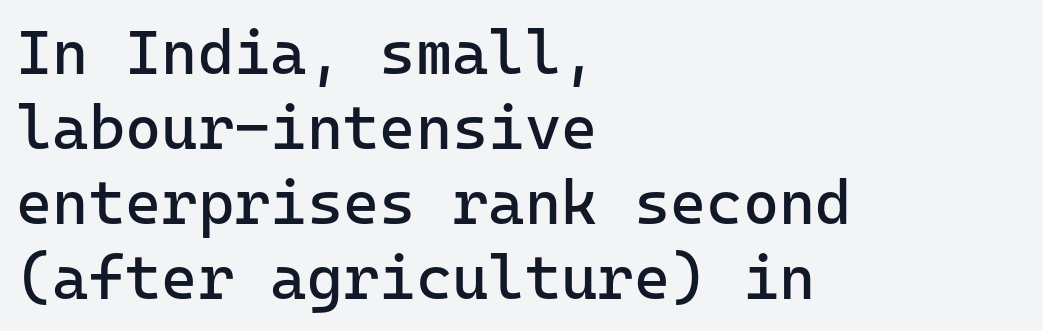
Letters have the restrained weight of plain body copy at most. The rendering uses typewriter-style spacing with identical character cells. The gap between lines stays unmarked. Teacher's note: observe the even left margin — that is flush-left alignment.
